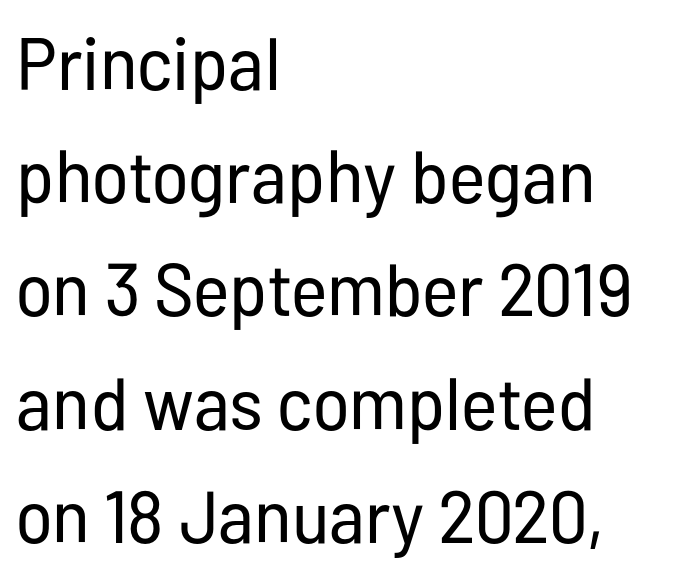
The image shows 74 px regular-weight, condensed sans-serif type, upright; set left-aligned, normal line spacing (1.53x), normal letter spacing, not underlined; low stroke contrast and a medium x-height.
